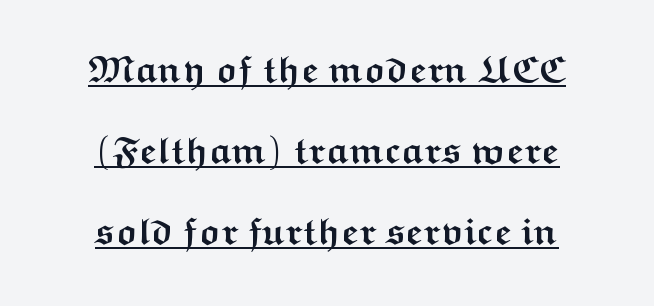
Q: Is the text bold? A: Yes.
Q: Is the text italic (slanted)? A: No, it is upright.
Q: Is the typeface a serif or a sans-serif typeface? A: Sans-serif.
Q: Is the text underlined? A: Yes.
Q: How is the paragraph aligned? A: Centered.
Q: Is the spacing between letters normal or unusually wide? A: Normal.
Q: Is the spacing between lines tight, normal or loose? A: Loose.
Q: Width (condensed, normal, or wide)? A: Wide.
Q: Stroke contrast? A: Medium.
Q: x-height? A: Medium.
Q: Monospaced? A: No.
